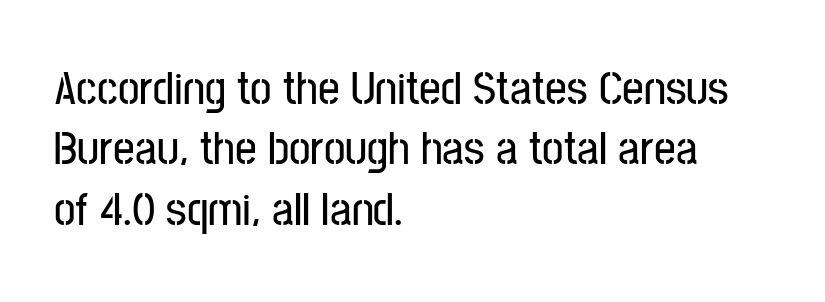
Q: Is the text italic (slanted)? A: No, it is upright.
Q: Is the typeface a serif or a sans-serif typeface? A: Sans-serif.
Q: Is the text underlined? A: No.
Q: How is the paragraph aligned? A: Left-aligned.
Q: Is the spacing between letters normal or unusually wide? A: Normal.
Q: Is the spacing between lines tight, normal or loose? A: Normal.
Q: Width (condensed, normal, or wide)? A: Condensed.
Q: Stroke contrast? A: Low.
Q: x-height? A: Medium.
Q: Monospaced? A: No.
